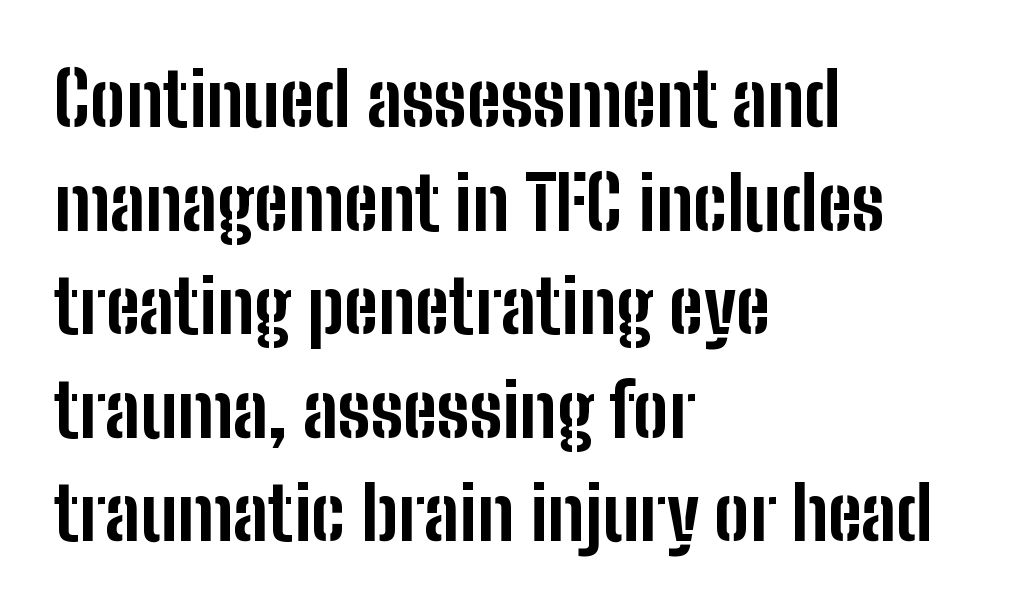
{"serif": "no", "italic": "no", "bold": "yes", "weight": "bold", "width": "condensed", "stroke_contrast": "low", "x_height": "medium", "monospaced": "no", "underline": "no", "align": "left", "line_spacing": "normal", "line_spacing_ratio": 1.4, "letter_spacing": "normal", "letter_spacing_em": 0.0, "glyph_px": 74}
